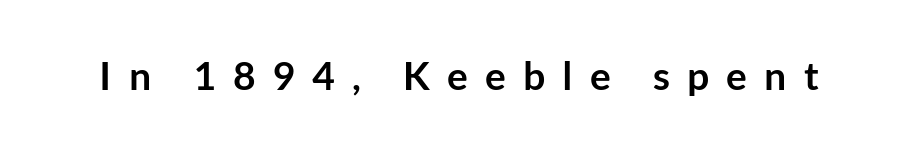
The image shows 39 px semibold sans-serif type, upright; set unusually wide letter spacing (+0.44 em), not underlined; low stroke contrast and a medium x-height.
